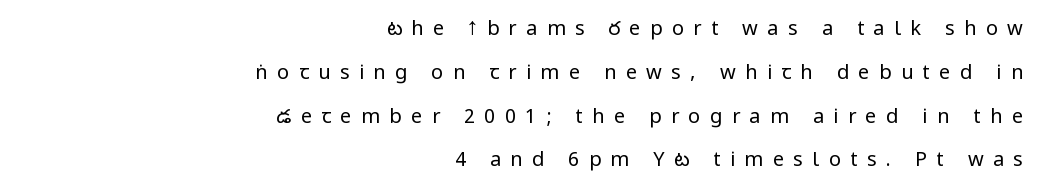
{"italic": "no", "bold": "no", "underline": "no", "align": "right", "line_spacing": "loose", "line_spacing_ratio": 2.19, "letter_spacing": "wide", "letter_spacing_em": 0.47, "glyph_px": 20}
